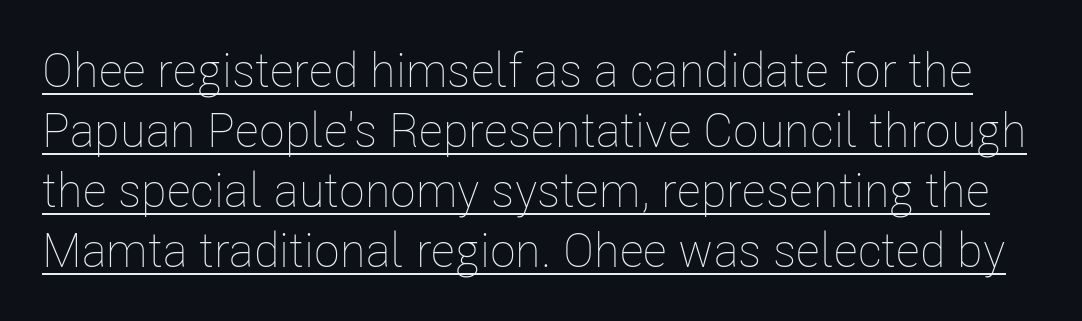
Is this a fixed-width face? No — the glyphs have proportional, varying widths. The type is set solid horizontally, with unmodified tracking. Check the space under the baseline: a stroke is drawn there. The font's upright variant was chosen for this text.
